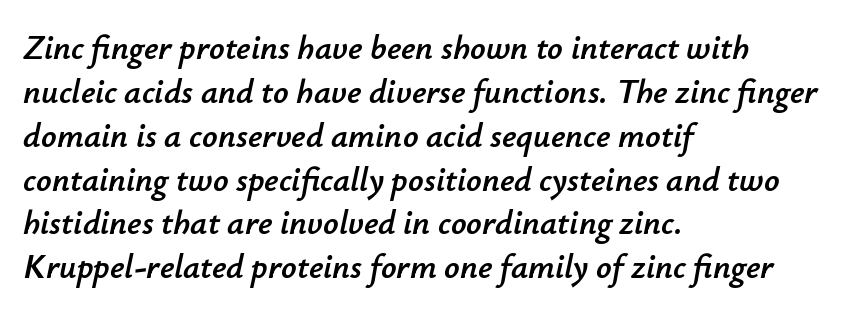
Q: Is the text italic (slanted)? A: Yes, it leans right by about 12 degrees.
Q: Is the text underlined? A: No.
Q: How is the paragraph aligned? A: Left-aligned.
Q: Is the spacing between letters normal or unusually wide? A: Normal.
Q: Is the spacing between lines tight, normal or loose? A: Normal.
Q: Width (condensed, normal, or wide)? A: Normal.
Q: Stroke contrast? A: Low.
Q: x-height? A: Small.
Q: Monospaced? A: No.
